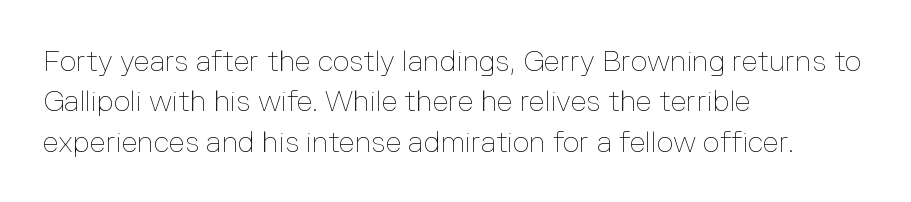
Q: Is the text bold? A: No.
Q: Is the text italic (slanted)? A: No, it is upright.
Q: Is the text underlined? A: No.
Q: How is the paragraph aligned? A: Left-aligned.
Q: Is the spacing between letters normal or unusually wide? A: Normal.
Q: Is the spacing between lines tight, normal or loose? A: Normal.
Q: Width (condensed, normal, or wide)? A: Normal.
Q: Stroke contrast? A: Low.
Q: x-height? A: Medium.
Q: Monospaced? A: No.
